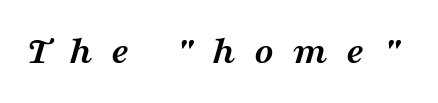
Q: Is the text bold? A: Yes.
Q: Is the text italic (slanted)? A: Yes, it leans right by about 16 degrees.
Q: Is the typeface a serif or a sans-serif typeface? A: Serif.
Q: Is the text underlined? A: No.
Q: Is the spacing between letters normal or unusually wide? A: Unusually wide.
Q: Width (condensed, normal, or wide)? A: Wide.
Q: Stroke contrast? A: Medium.
Q: x-height? A: Medium.
Q: Monospaced? A: No.
